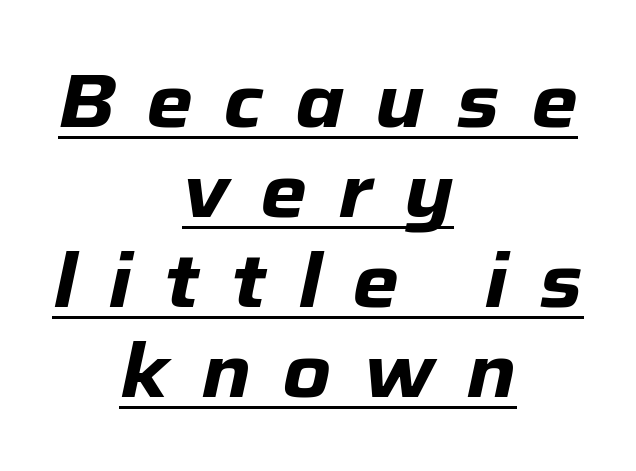
The image shows 75 px heavy type, italic (leaning right); set centered, line spacing 1.2x, unusually wide letter spacing (+0.42 em), underlined; low stroke contrast and a medium x-height.
